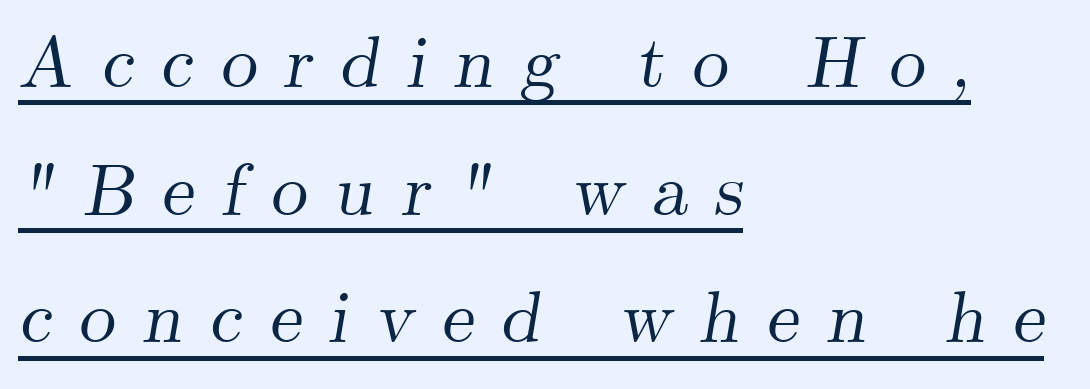
It's the slanting kind of type. The letters advance in unequal steps, a hallmark of proportional type. If you drew a ruler down the left edge, every line would touch it. Is there an underline? Yes — a line sits under the letters. Note: serifs present on the glyphs. Observe the wide spacing: letters keep a clear distance from each other.
